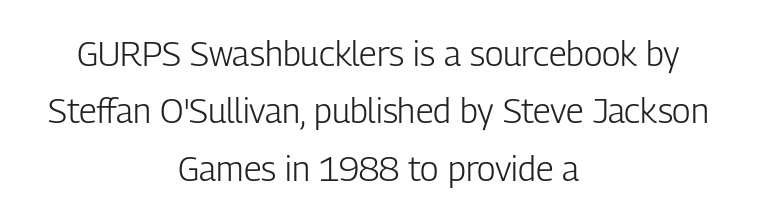
Plain, unruled lines of type. Here the designer chose a conventional face with non-uniform glyph widths. How would I describe the line gaps? Plain and ordinary. Honestly, the letter spacing is just normal — you wouldn't notice it.
